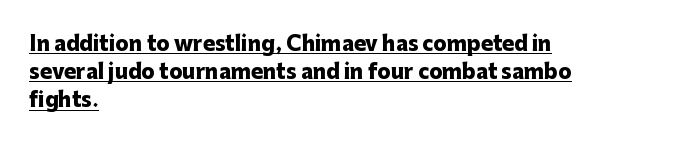
{"italic": "no", "bold": "yes", "underline": "yes", "align": "left", "line_spacing": "normal", "line_spacing_ratio": 1.41, "letter_spacing": "normal", "letter_spacing_em": 0.0, "glyph_px": 20}
